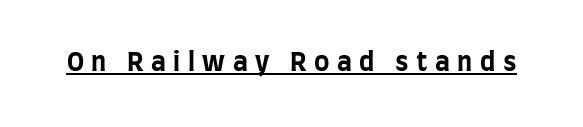
The image shows 26 px bold type, upright; set unusually wide letter spacing (+0.29 em), underlined.
